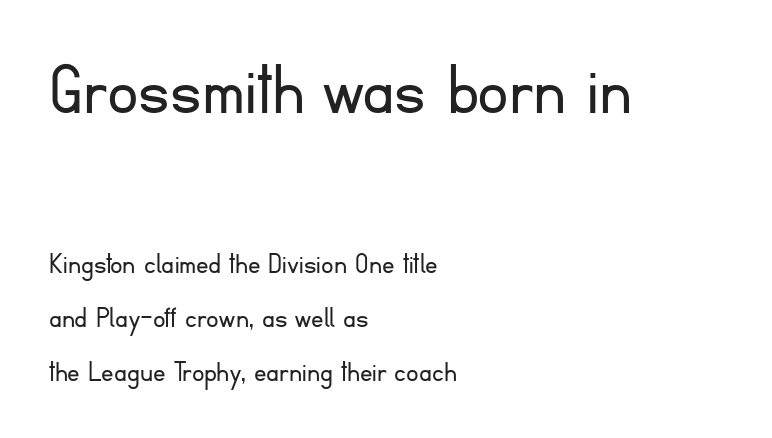
Q: Is the text bold? A: No.
Q: Is the text italic (slanted)? A: No, it is upright.
Q: Is the typeface a serif or a sans-serif typeface? A: Sans-serif.
Q: Is the text underlined? A: No.
Q: How is the paragraph aligned? A: Left-aligned.
Q: Is the spacing between letters normal or unusually wide? A: Normal.
Q: Which block of text is set in a larger size, the first (top) or the second (bottom)? A: The first (top) one.
Q: Width (condensed, normal, or wide)? A: Normal.
Q: Stroke contrast? A: Low.
Q: x-height? A: Small.
Q: Monospaced? A: No.
